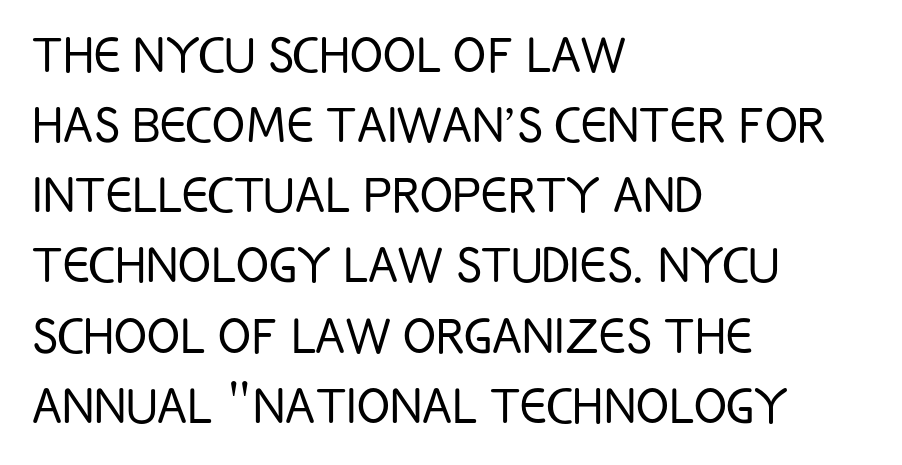
Q: Is the text bold? A: No.
Q: Is the text italic (slanted)? A: No, it is upright.
Q: Is the typeface a serif or a sans-serif typeface? A: Sans-serif.
Q: Is the text underlined? A: No.
Q: How is the paragraph aligned? A: Left-aligned.
Q: Is the spacing between letters normal or unusually wide? A: Normal.
Q: Is the spacing between lines tight, normal or loose? A: Tight.
Q: Width (condensed, normal, or wide)? A: Condensed.
Q: Stroke contrast? A: Low.
Q: x-height? A: Large.
Q: Monospaced? A: No.
